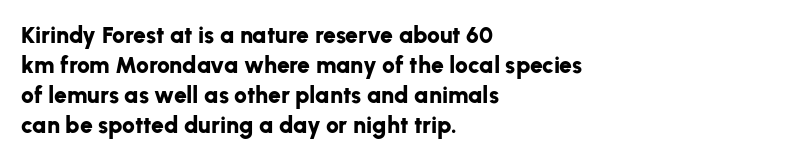
{"italic": "no", "bold": "yes", "underline": "no", "align": "left", "line_spacing": "normal", "line_spacing_ratio": 1.31, "letter_spacing": "normal", "letter_spacing_em": 0.0, "glyph_px": 23}
